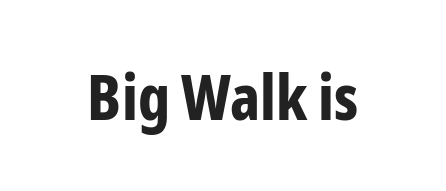
Q: Is the text bold? A: Yes.
Q: Is the text italic (slanted)? A: No, it is upright.
Q: Is the typeface a serif or a sans-serif typeface? A: Sans-serif.
Q: Is the text underlined? A: No.
Q: Is the spacing between letters normal or unusually wide? A: Normal.
Q: Width (condensed, normal, or wide)? A: Condensed.
Q: Stroke contrast? A: Low.
Q: x-height? A: Medium.
Q: Monospaced? A: No.
